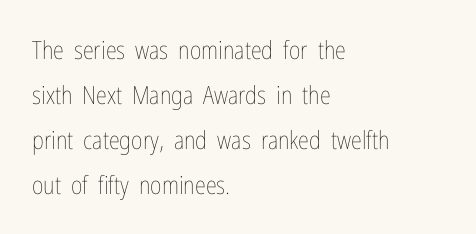
Nobody touched the tracking dial on this one. The type sits square on the baseline with zero lean. Decoration check: the copy has no underline. All the whitespace from short lines collects on the right. No letter is thick-stroked: the sample isn't bold.
